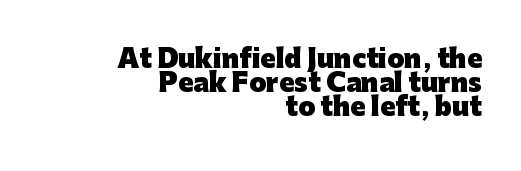
{"italic": "no", "bold": "yes", "underline": "no", "align": "right", "line_spacing": "tight", "line_spacing_ratio": 0.97, "letter_spacing": "normal", "letter_spacing_em": 0.0, "glyph_px": 25}
